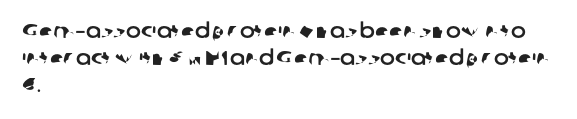
Summary of vertical rhythm: regular, with standard interline spacing. Descender tails drop into unmarked territory. The horizontal fit of the characters is conventional and even. Leftover space on each line is placed entirely after the last word.
